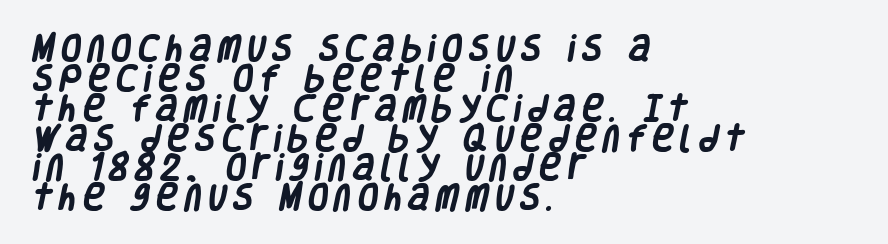
The image shows 29 px heavy, condensed sans-serif type; set left-aligned, tight line spacing (1.03x), unusually wide letter spacing (+0.24 em), not underlined; low stroke contrast and a large x-height.
